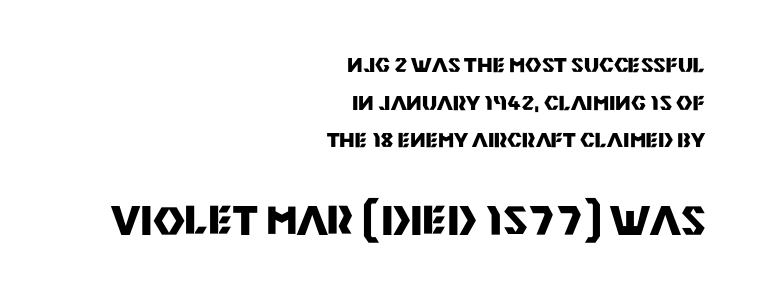
Q: Is the text bold? A: Yes.
Q: Is the text italic (slanted)? A: No, it is upright.
Q: Is the typeface a serif or a sans-serif typeface? A: Sans-serif.
Q: Is the text underlined? A: No.
Q: How is the paragraph aligned? A: Right-aligned.
Q: Is the spacing between letters normal or unusually wide? A: Normal.
Q: Which block of text is set in a larger size, the first (top) or the second (bottom)? A: The second (bottom) one.
Q: Width (condensed, normal, or wide)? A: Normal.
Q: Stroke contrast? A: Medium.
Q: x-height? A: Large.
Q: Monospaced? A: No.
